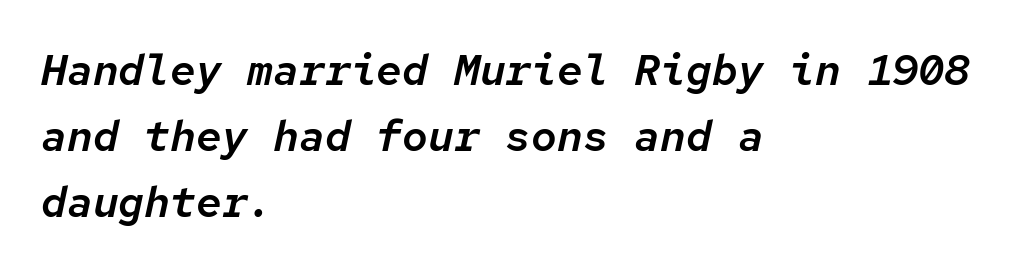
Every row of glyphs begins at an identical x-position on the left. Nothing unusual about the tracking: characters are spaced as the font intends. Any mark beneath the type? The region is blank. The text carries the slant typical of an italic or oblique font.
